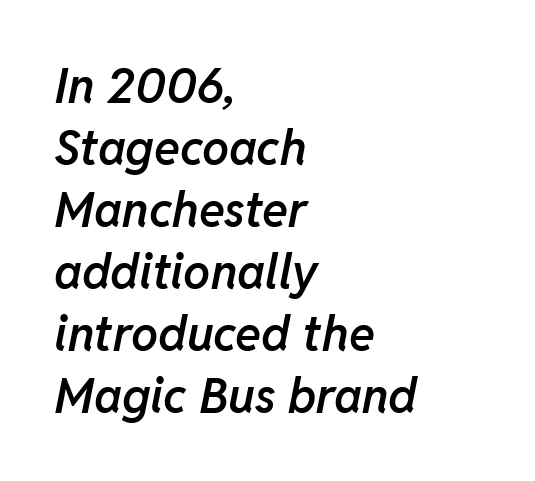
The rendering uses natural spacing where letterforms have individual widths. The foot of each line stays bare and open. Compared with typical body copy, the letter spacing here is the same. Quick note: italic.
